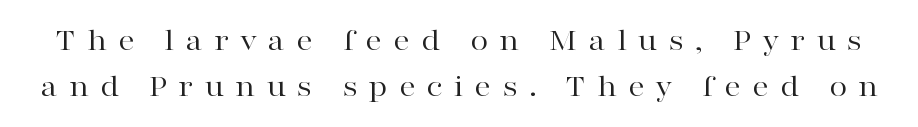
Q: Is the text bold? A: No.
Q: Is the text italic (slanted)? A: No, it is upright.
Q: Is the typeface a serif or a sans-serif typeface? A: Serif.
Q: Is the text underlined? A: No.
Q: Is the spacing between letters normal or unusually wide? A: Unusually wide.
Q: Is the spacing between lines tight, normal or loose? A: Normal.
Q: Width (condensed, normal, or wide)? A: Wide.
Q: Stroke contrast? A: High.
Q: x-height? A: Medium.
Q: Monospaced? A: No.
